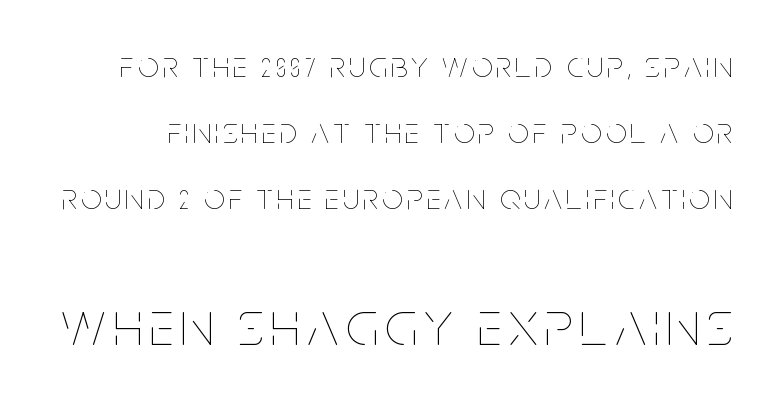
{"italic": "no", "bold": "no", "weight": "thin", "width": "condensed", "stroke_contrast": "low", "x_height": "large", "monospaced": "no", "underline": "no", "line_spacing_ratio": 1.83, "larger_block": "second", "size_ratio": 1.75, "glyph_px": 63}
